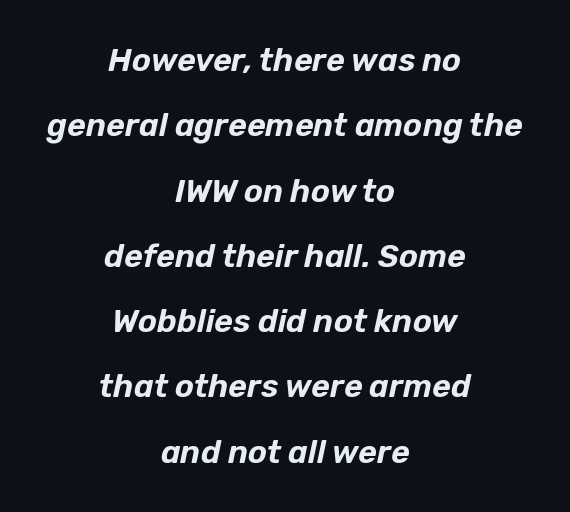
The image shows 32 px text type, italic (leaning right); set centered, loose line spacing (2.04x), normal letter spacing, not underlined; low stroke contrast and a medium x-height.
